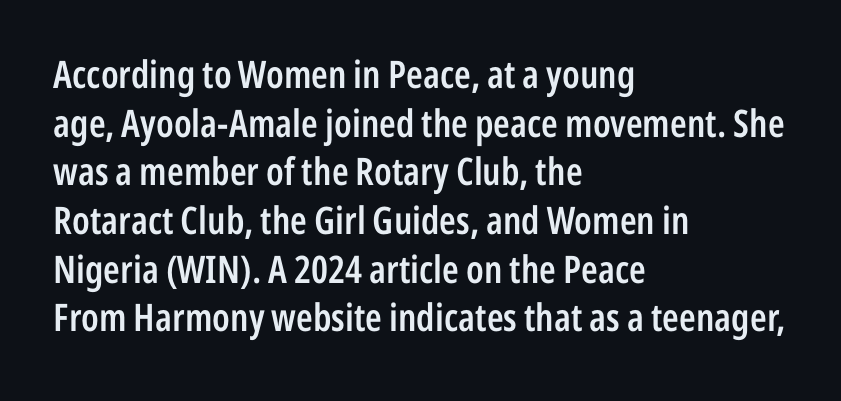
Q: Is the text bold? A: Semi-bold.
Q: Is the text italic (slanted)? A: No, it is upright.
Q: Is the typeface a serif or a sans-serif typeface? A: Sans-serif.
Q: Is the text underlined? A: No.
Q: How is the paragraph aligned? A: Left-aligned.
Q: Is the spacing between letters normal or unusually wide? A: Normal.
Q: Is the spacing between lines tight, normal or loose? A: Normal.
Q: Width (condensed, normal, or wide)? A: Condensed.
Q: Stroke contrast? A: Low.
Q: x-height? A: Medium.
Q: Monospaced? A: No.
